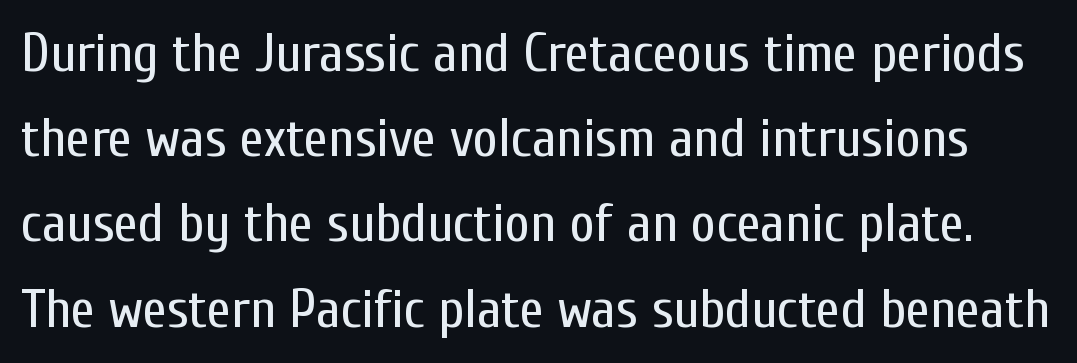
The image shows 55 px regular-weight, condensed sans-serif type, upright; set normal line spacing (1.55x), normal letter spacing, not underlined; low stroke contrast and a medium x-height.
